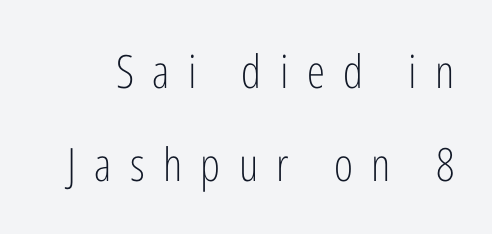
Q: Is the text bold? A: No.
Q: Is the text italic (slanted)? A: No, it is upright.
Q: Is the typeface a serif or a sans-serif typeface? A: Sans-serif.
Q: Is the text underlined? A: No.
Q: Is the spacing between letters normal or unusually wide? A: Unusually wide.
Q: Is the spacing between lines tight, normal or loose? A: Loose.
Q: Width (condensed, normal, or wide)? A: Condensed.
Q: Stroke contrast? A: Low.
Q: x-height? A: Medium.
Q: Monospaced? A: No.
